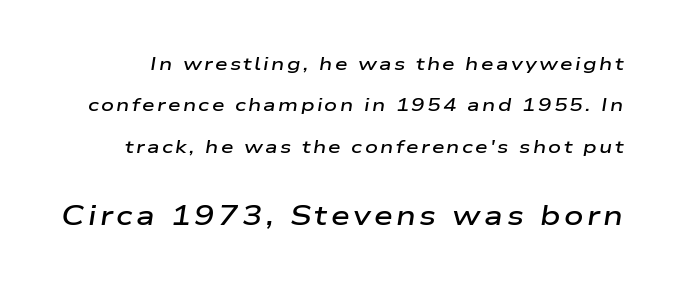
{"italic": "yes", "lean": "right", "slant_degrees": 9, "bold": "semi", "underline": "no", "line_spacing": "loose", "line_spacing_ratio": 2.3, "larger_block": "second", "size_ratio": 1.5, "glyph_px": 27}
